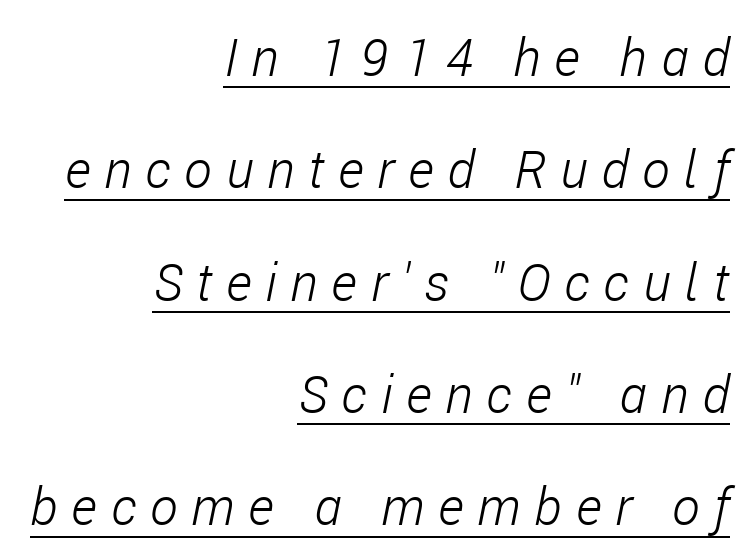
The image shows 52 px light, condensed type, italic (leaning right); set right-aligned, loose line spacing (2.16x), unusually wide letter spacing (+0.27 em), underlined; low stroke contrast and a medium x-height.
